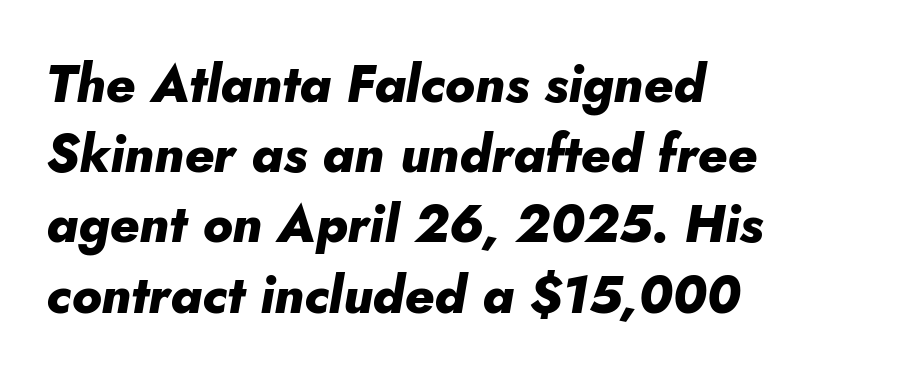
{"italic": "yes", "lean": "right", "slant_degrees": 10, "bold": "yes", "weight": "heavy", "width": "normal", "stroke_contrast": "low", "x_height": "small", "monospaced": "no", "underline": "no", "align": "left", "line_spacing": "normal", "line_spacing_ratio": 1.35, "letter_spacing": "normal", "letter_spacing_em": 0.0, "glyph_px": 52}
